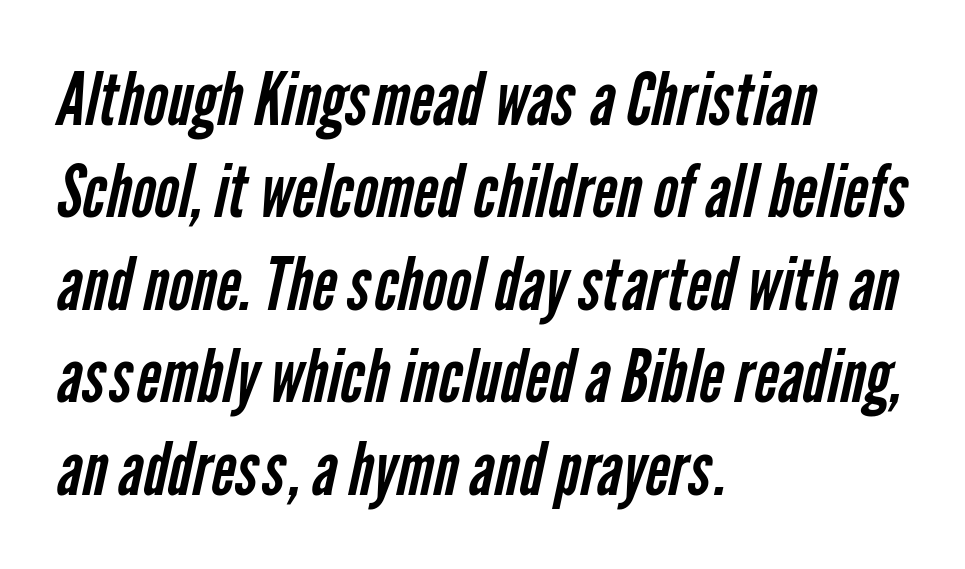
Which margin do the lines hug? The left one — the right edge is uneven. The horizontal fit of the characters is conventional and even. Plain, unruled lines of type. Font category for this specimen: sans-serif. Is the stroke heavy? The answer is a plain regular-or-lighter.
